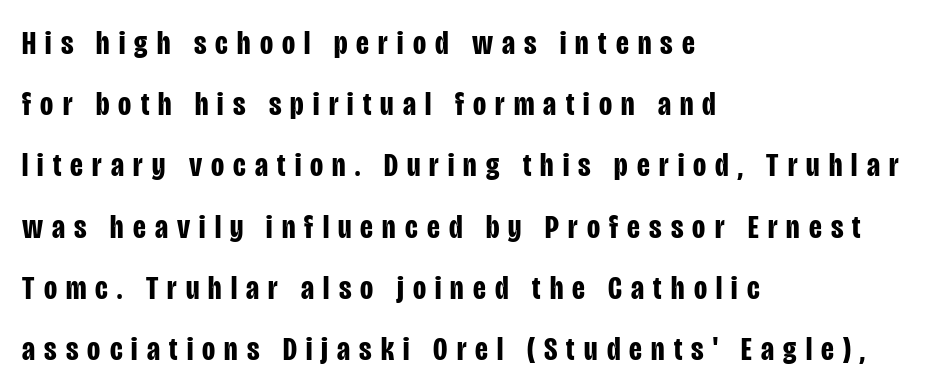
Q: Is the text bold? A: Yes.
Q: Is the text italic (slanted)? A: No, it is upright.
Q: Is the typeface a serif or a sans-serif typeface? A: Sans-serif.
Q: Is the text underlined? A: No.
Q: How is the paragraph aligned? A: Left-aligned.
Q: Is the spacing between letters normal or unusually wide? A: Unusually wide.
Q: Width (condensed, normal, or wide)? A: Condensed.
Q: Stroke contrast? A: Low.
Q: x-height? A: Large.
Q: Monospaced? A: No.
